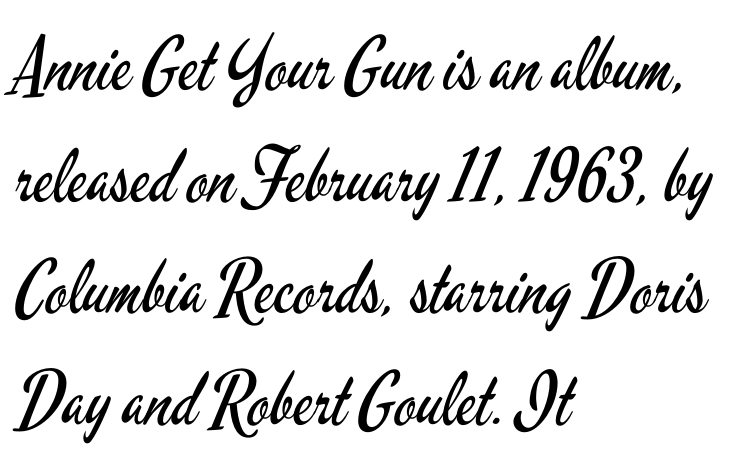
{"serif": "no", "bold": "no", "weight": "regular", "width": "condensed", "stroke_contrast": "low", "x_height": "small", "monospaced": "no", "underline": "no", "align": "left", "line_spacing": "normal", "line_spacing_ratio": 1.53, "letter_spacing": "normal", "letter_spacing_em": 0.0, "glyph_px": 73}
